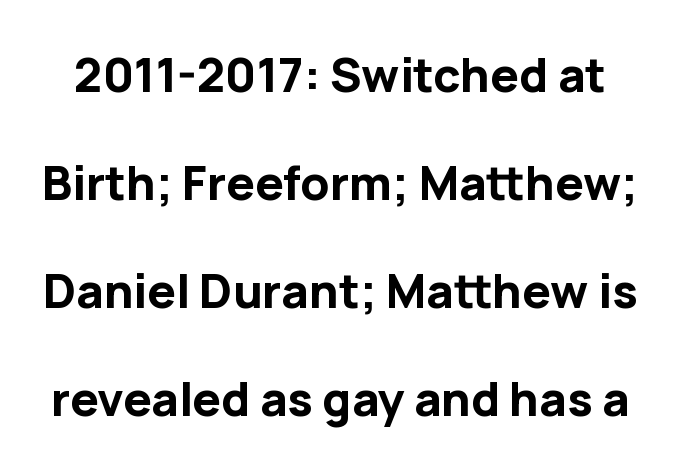
{"serif": "no", "italic": "no", "bold": "yes", "weight": "bold", "width": "normal", "stroke_contrast": "low", "x_height": "medium", "monospaced": "no", "underline": "no", "line_spacing": "loose", "line_spacing_ratio": 2.3, "letter_spacing": "normal", "letter_spacing_em": 0.0, "glyph_px": 47}
